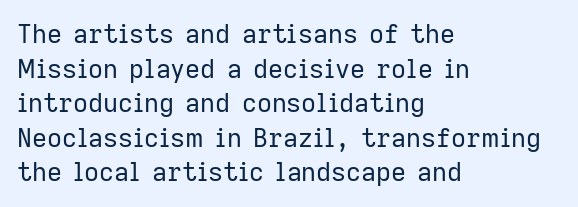
The image shows 26 px text type, upright; set left-aligned, normal line spacing (1.33x), normal letter spacing, not underlined.
